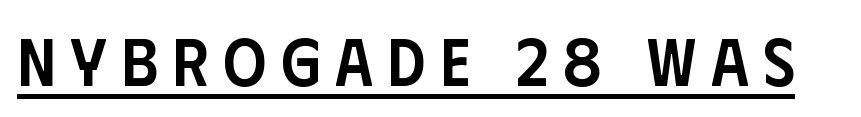
{"serif": "no", "italic": "no", "bold": "semi", "weight": "semibold", "width": "condensed", "stroke_contrast": "low", "x_height": "large", "monospaced": "no", "underline": "yes", "letter_spacing": "wide", "letter_spacing_em": 0.22, "glyph_px": 67}
